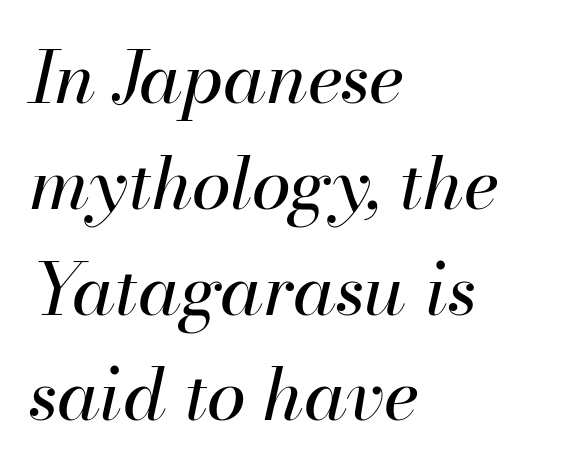
Q: Is the text bold? A: No.
Q: Is the text italic (slanted)? A: Yes, it leans right by about 13 degrees.
Q: Is the text underlined? A: No.
Q: How is the paragraph aligned? A: Left-aligned.
Q: Is the spacing between letters normal or unusually wide? A: Normal.
Q: Is the spacing between lines tight, normal or loose? A: Normal.
Q: Width (condensed, normal, or wide)? A: Normal.
Q: Stroke contrast? A: High.
Q: x-height? A: Small.
Q: Monospaced? A: No.
